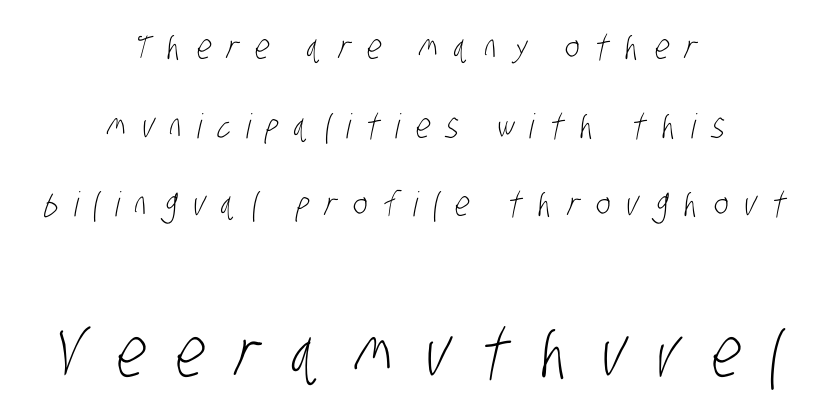
{"serif": "no", "bold": "no", "weight": "light", "width": "condensed", "stroke_contrast": "low", "x_height": "large", "monospaced": "no", "underline": "no", "align": "center", "line_spacing": "loose", "line_spacing_ratio": 2.31, "letter_spacing": "wide", "letter_spacing_em": 0.46, "larger_block": "second", "size_ratio": 2.0, "glyph_px": 68}
